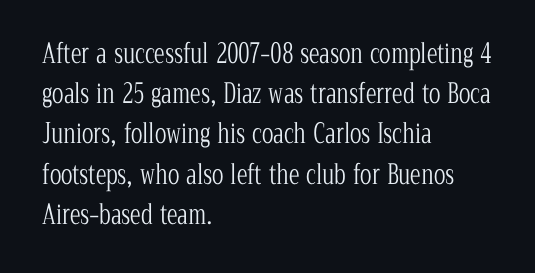
Q: Is the text bold? A: No.
Q: Is the text italic (slanted)? A: No, it is upright.
Q: Is the text underlined? A: No.
Q: How is the paragraph aligned? A: Left-aligned.
Q: Is the spacing between letters normal or unusually wide? A: Normal.
Q: Is the spacing between lines tight, normal or loose? A: Normal.
